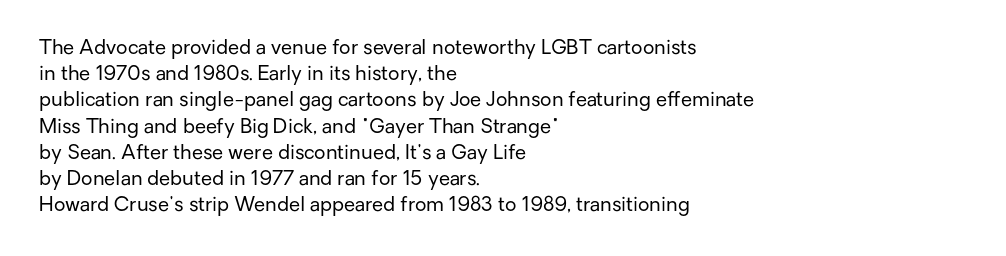
{"italic": "no", "bold": "no", "underline": "no", "align": "left", "line_spacing": "normal", "line_spacing_ratio": 1.31, "letter_spacing": "normal", "letter_spacing_em": 0.0, "glyph_px": 20}
